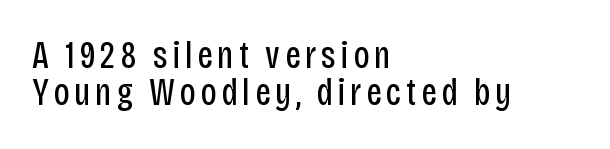
Horizontal alignment here is leftward, the default for most running prose. The letters stand straight up with perfectly vertical stems. Note the varied advance widths — an 'i' is clearly narrower than an 'm'. The block of text is dense from top to bottom, with scant space between rows.
